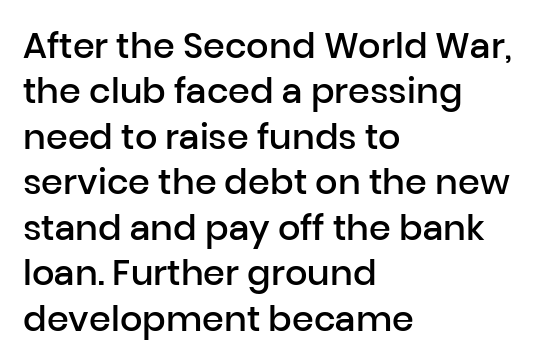
Q: Is the text bold? A: Semi-bold.
Q: Is the text italic (slanted)? A: No, it is upright.
Q: Is the typeface a serif or a sans-serif typeface? A: Sans-serif.
Q: Is the text underlined? A: No.
Q: How is the paragraph aligned? A: Left-aligned.
Q: Is the spacing between letters normal or unusually wide? A: Normal.
Q: Is the spacing between lines tight, normal or loose? A: Normal.
Q: Width (condensed, normal, or wide)? A: Normal.
Q: Stroke contrast? A: Low.
Q: x-height? A: Medium.
Q: Monospaced? A: No.
